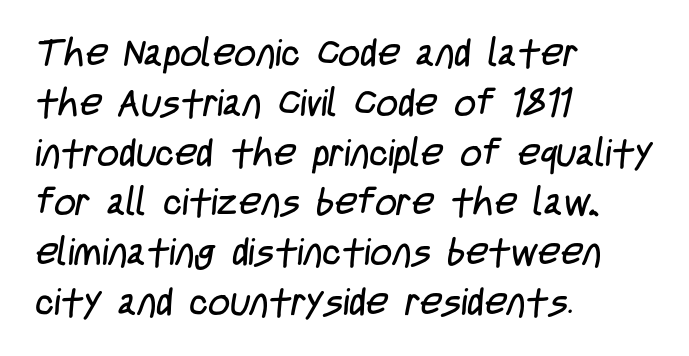
{"serif": "no", "bold": "no", "weight": "regular", "width": "condensed", "stroke_contrast": "low", "x_height": "large", "monospaced": "no", "underline": "no", "align": "left", "line_spacing": "normal", "line_spacing_ratio": 1.31, "letter_spacing": "normal", "letter_spacing_em": 0.0, "glyph_px": 38}
